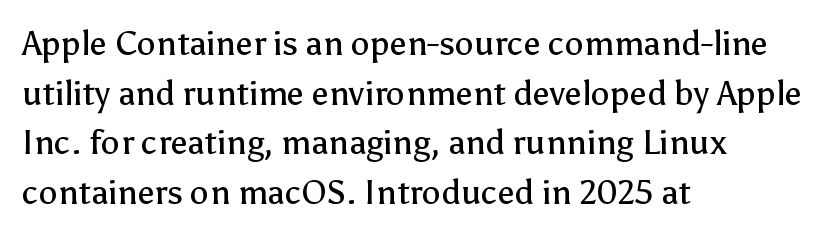
Reading down the column, the eye jumps a familiar distance to each next line. No chunkiness to these letters — they're not bold. Italic? Not at all — the glyphs are vertical. Each letter keeps its own natural width here, so spacing adapts to shape.
